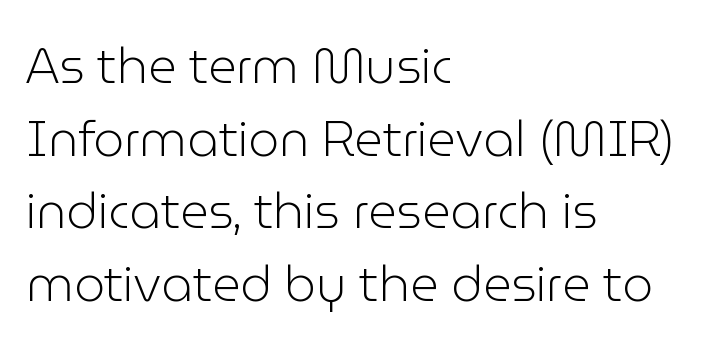
Q: Is the text bold? A: No.
Q: Is the text italic (slanted)? A: No, it is upright.
Q: Is the typeface a serif or a sans-serif typeface? A: Sans-serif.
Q: Is the text underlined? A: No.
Q: How is the paragraph aligned? A: Left-aligned.
Q: Is the spacing between letters normal or unusually wide? A: Normal.
Q: Is the spacing between lines tight, normal or loose? A: Normal.
Q: Width (condensed, normal, or wide)? A: Normal.
Q: Stroke contrast? A: Low.
Q: x-height? A: Medium.
Q: Monospaced? A: No.
